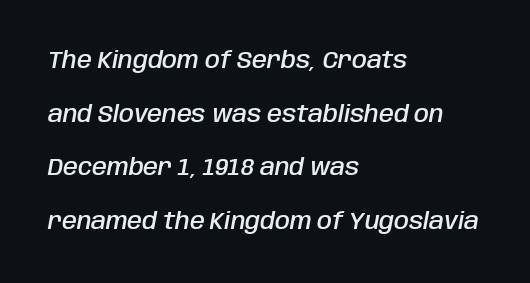
Q: Is the text bold? A: Semi-bold.
Q: Is the text italic (slanted)? A: Yes, it leans right by about 10 degrees.
Q: Is the text underlined? A: No.
Q: How is the paragraph aligned? A: Left-aligned.
Q: Is the spacing between letters normal or unusually wide? A: Normal.
Q: Is the spacing between lines tight, normal or loose? A: Loose.
